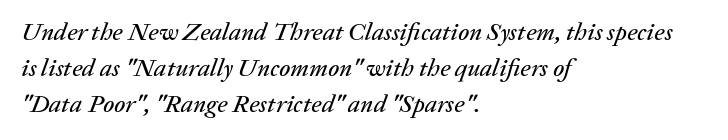
The image shows 25 px text type, italic (leaning right); set left-aligned, normal line spacing (1.44x), normal letter spacing, not underlined.
